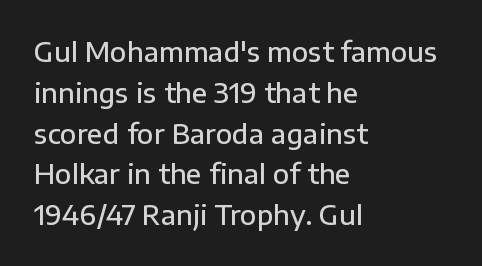
Q: Is the text bold? A: Semi-bold.
Q: Is the text italic (slanted)? A: No, it is upright.
Q: Is the text underlined? A: No.
Q: How is the paragraph aligned? A: Left-aligned.
Q: Is the spacing between letters normal or unusually wide? A: Normal.
Q: Is the spacing between lines tight, normal or loose? A: Normal.
